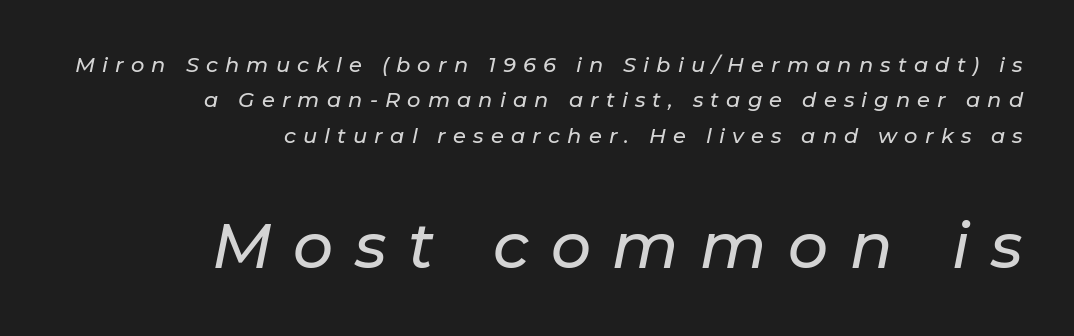
Q: Is the text italic (slanted)? A: Yes, it leans right by about 11 degrees.
Q: Is the text underlined? A: No.
Q: How is the paragraph aligned? A: Right-aligned.
Q: Is the spacing between letters normal or unusually wide? A: Unusually wide.
Q: Is the spacing between lines tight, normal or loose? A: Normal.
Q: Which block of text is set in a larger size, the first (top) or the second (bottom)? A: The second (bottom) one.
Q: Width (condensed, normal, or wide)? A: Normal.
Q: Stroke contrast? A: Low.
Q: x-height? A: Medium.
Q: Monospaced? A: No.
